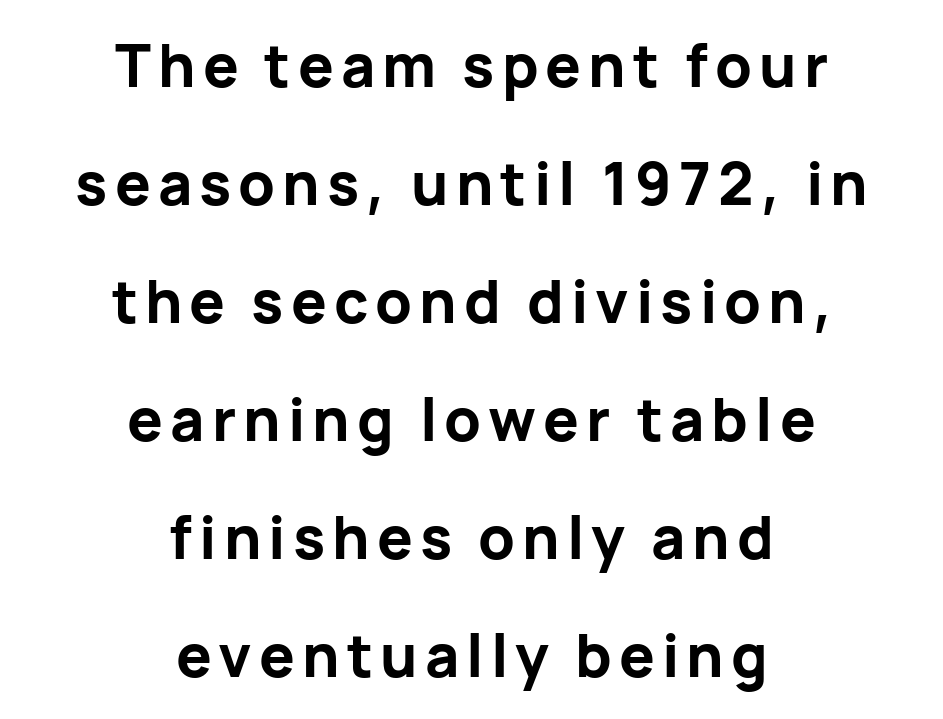
The image shows 59 px bold sans-serif type, upright; set centered, loose line spacing (2.0x), not underlined; low stroke contrast and a medium x-height.
